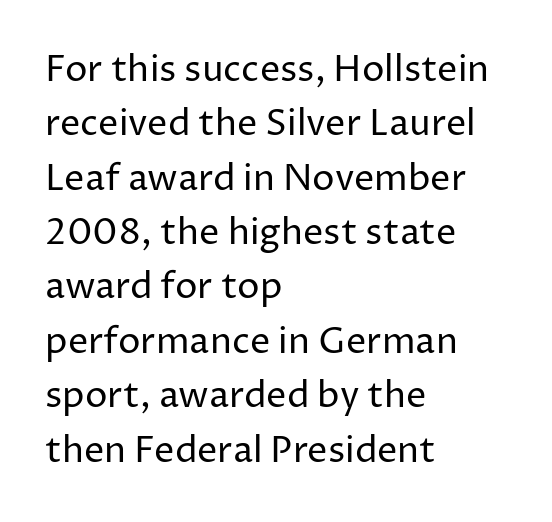
The image shows 36 px regular-weight sans-serif type, upright; set left-aligned, normal line spacing (1.51x), normal letter spacing, not underlined; low stroke contrast and a medium x-height.
